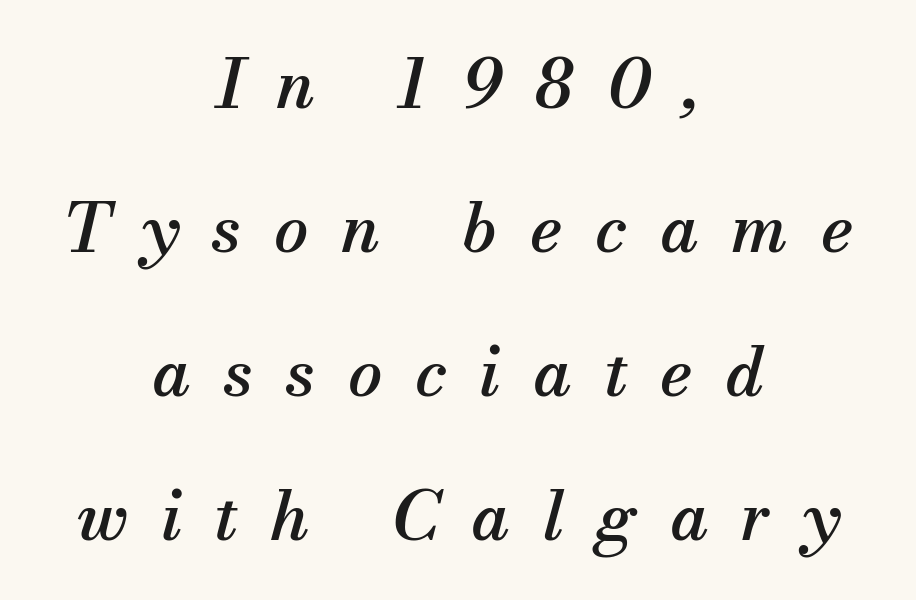
{"serif": "yes", "italic": "yes", "lean": "right", "slant_degrees": 13, "width": "normal", "stroke_contrast": "medium", "x_height": "small", "monospaced": "no", "underline": "no", "align": "center", "line_spacing": "loose", "line_spacing_ratio": 2.12, "letter_spacing": "wide", "letter_spacing_em": 0.48, "glyph_px": 68}
